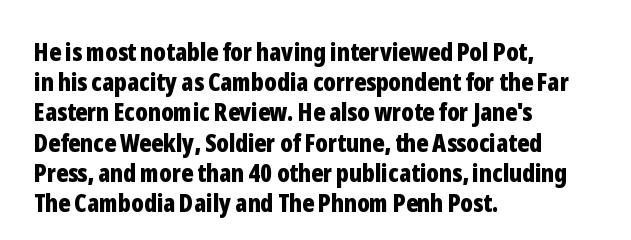
The passage shown is emphatically bold. The space directly below the letters is spotless. Tracking here is standard; glyphs follow each other at the usual distance. Where is the straight margin? On the left.
